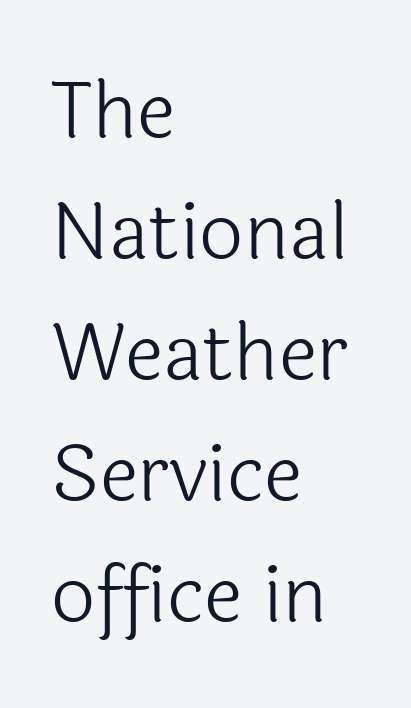
{"serif": "no", "italic": "no", "bold": "no", "weight": "light", "width": "normal", "x_height": "medium", "monospaced": "no", "underline": "no", "align": "left", "line_spacing": "normal", "line_spacing_ratio": 1.55, "letter_spacing": "normal", "letter_spacing_em": 0.0, "glyph_px": 78}
